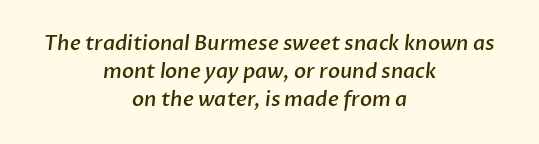
Standard letterfit; no display-style spreading of the glyphs. A clean baseline with only descenders dipping below it. If you measured baseline to baseline, you'd find a middling distance. One-word summary of the alignment: center.
